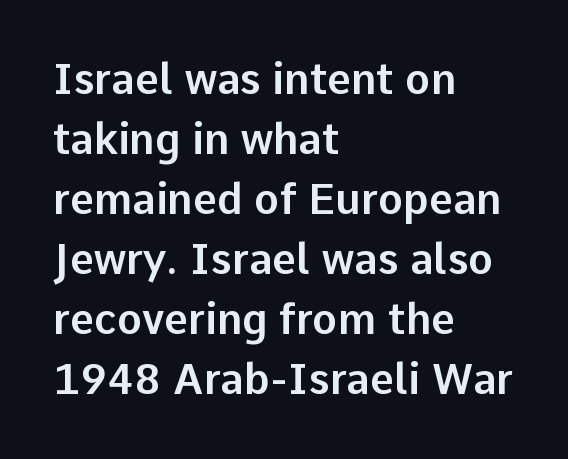
Examine the stroke ends and you'll find no serifs. Standard letterfit; no display-style spreading of the glyphs. Think of a printed novel: that variable character pitch is what you see here. One-word summary of the alignment: left.
